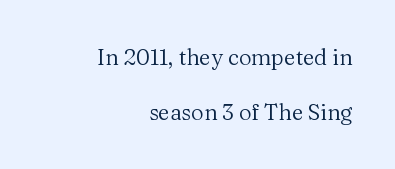
Q: Is the text bold? A: No.
Q: Is the text italic (slanted)? A: No, it is upright.
Q: Is the text underlined? A: No.
Q: How is the paragraph aligned? A: Right-aligned.
Q: Is the spacing between letters normal or unusually wide? A: Normal.
Q: Is the spacing between lines tight, normal or loose? A: Loose.
